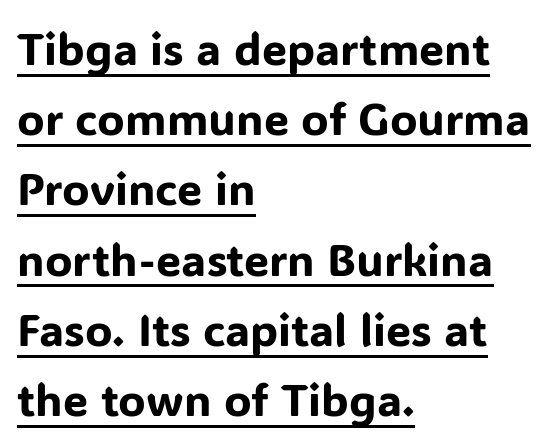
{"serif": "no", "italic": "no", "width": "normal", "stroke_contrast": "low", "x_height": "medium", "monospaced": "no", "underline": "yes", "align": "left", "line_spacing": "normal", "line_spacing_ratio": 1.56, "letter_spacing": "normal", "letter_spacing_em": 0.0, "glyph_px": 45}
